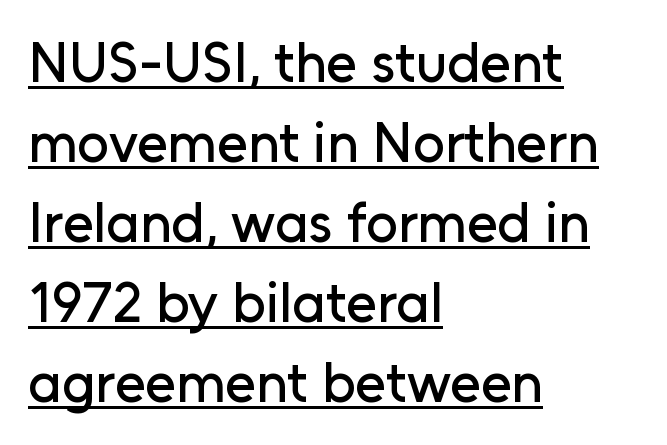
Q: Is the text italic (slanted)? A: No, it is upright.
Q: Is the typeface a serif or a sans-serif typeface? A: Sans-serif.
Q: Is the text underlined? A: Yes.
Q: How is the paragraph aligned? A: Left-aligned.
Q: Is the spacing between letters normal or unusually wide? A: Normal.
Q: Is the spacing between lines tight, normal or loose? A: Normal.
Q: Width (condensed, normal, or wide)? A: Normal.
Q: Stroke contrast? A: Low.
Q: x-height? A: Medium.
Q: Monospaced? A: No.
